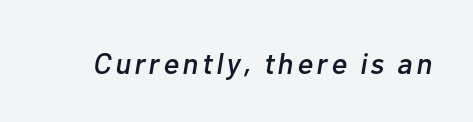
The glyphs are unaccompanied by any horizontal stroke below them. Italic? Definitely — the glyphs are oblique. Looks like regular typesetting: each glyph gets only the width it needs.
